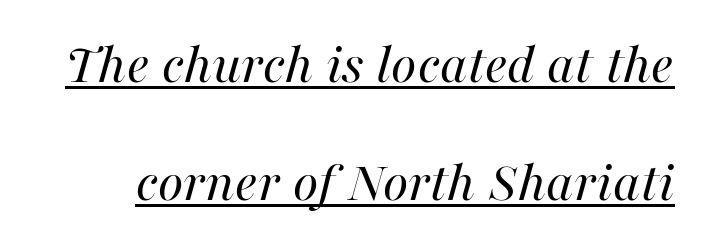
The image shows 58 px regular-weight type, italic (leaning right); set loose line spacing (2.03x), normal letter spacing, underlined; high stroke contrast and a medium x-height.
